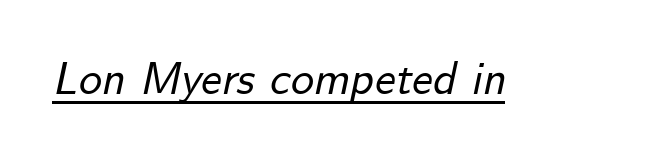
The image shows 46 px text type, italic (leaning right); set normal letter spacing, underlined; low stroke contrast and a small x-height.
